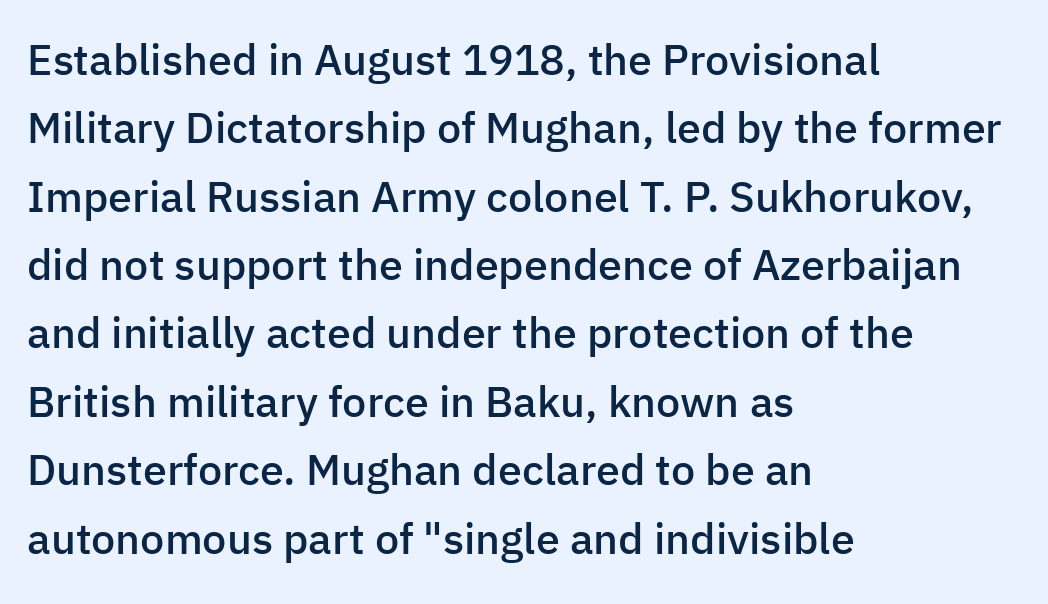
Q: Is the text bold? A: Semi-bold.
Q: Is the text italic (slanted)? A: No, it is upright.
Q: Is the typeface a serif or a sans-serif typeface? A: Sans-serif.
Q: Is the text underlined? A: No.
Q: How is the paragraph aligned? A: Left-aligned.
Q: Is the spacing between letters normal or unusually wide? A: Normal.
Q: Is the spacing between lines tight, normal or loose? A: Normal.
Q: Width (condensed, normal, or wide)? A: Normal.
Q: Stroke contrast? A: Low.
Q: x-height? A: Medium.
Q: Monospaced? A: No.
